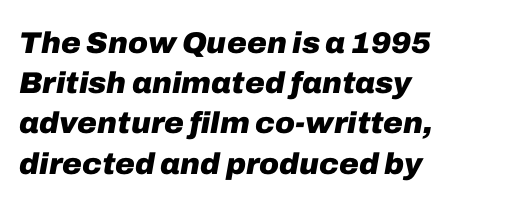
Q: Is the text bold? A: Yes.
Q: Is the text italic (slanted)? A: Yes, it leans right by about 10 degrees.
Q: Is the text underlined? A: No.
Q: How is the paragraph aligned? A: Left-aligned.
Q: Is the spacing between letters normal or unusually wide? A: Normal.
Q: Is the spacing between lines tight, normal or loose? A: Normal.
Q: Width (condensed, normal, or wide)? A: Normal.
Q: Stroke contrast? A: Low.
Q: x-height? A: Medium.
Q: Monospaced? A: No.
